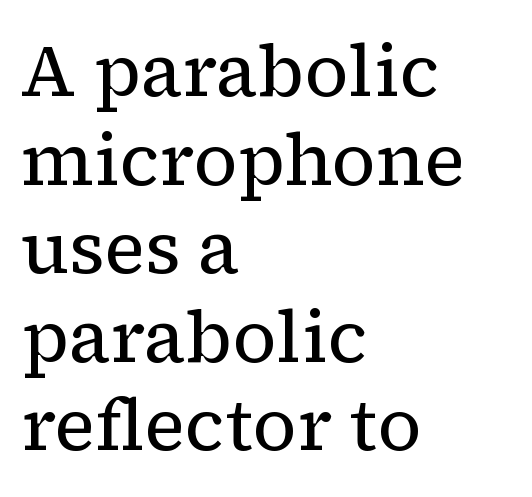
Q: Is the text bold? A: No.
Q: Is the text italic (slanted)? A: No, it is upright.
Q: Is the typeface a serif or a sans-serif typeface? A: Serif.
Q: Is the text underlined? A: No.
Q: How is the paragraph aligned? A: Left-aligned.
Q: Is the spacing between letters normal or unusually wide? A: Normal.
Q: Width (condensed, normal, or wide)? A: Normal.
Q: Stroke contrast? A: Low.
Q: x-height? A: Medium.
Q: Monospaced? A: No.
